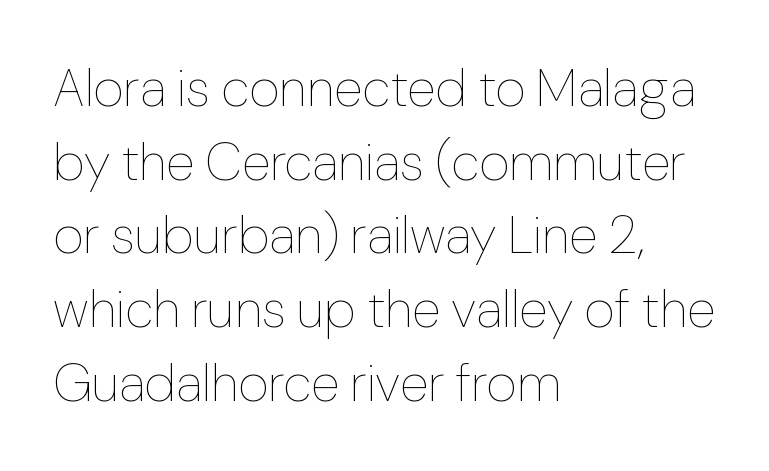
The image shows 53 px thin type, upright; set left-aligned, normal line spacing (1.39x), normal letter spacing, not underlined; low stroke contrast and a medium x-height.
